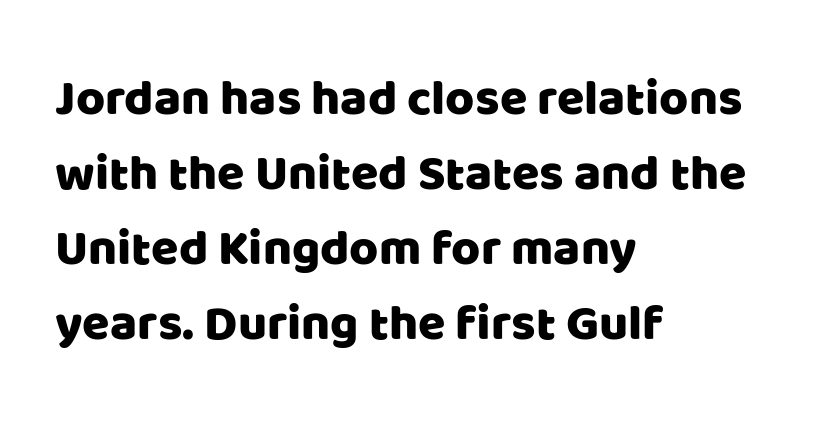
{"serif": "no", "italic": "no", "width": "normal", "stroke_contrast": "low", "x_height": "large", "monospaced": "no", "underline": "no", "align": "left", "line_spacing": "normal", "line_spacing_ratio": 1.5, "letter_spacing": "normal", "letter_spacing_em": 0.0, "glyph_px": 50}
